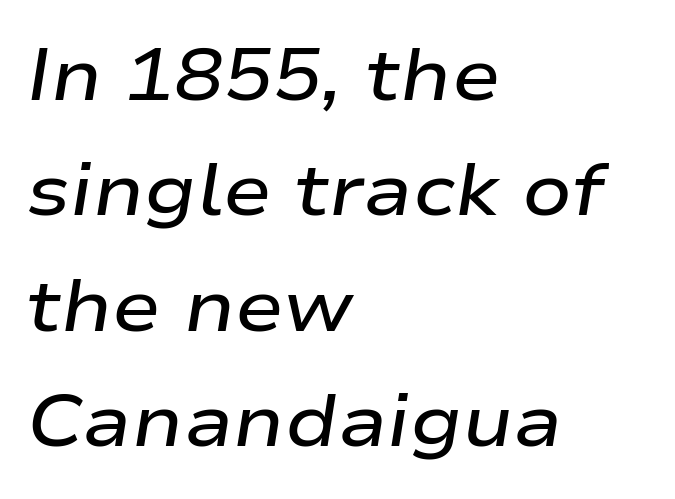
The image shows 73 px semibold, wide type, italic (leaning right); set left-aligned, normal line spacing (1.58x), normal letter spacing, not underlined; low stroke contrast and a medium x-height.
